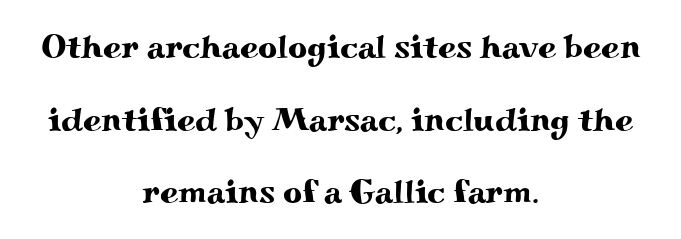
Q: Is the text italic (slanted)? A: No, it is upright.
Q: Is the typeface a serif or a sans-serif typeface? A: Serif.
Q: Is the text underlined? A: No.
Q: How is the paragraph aligned? A: Centered.
Q: Is the spacing between letters normal or unusually wide? A: Normal.
Q: Is the spacing between lines tight, normal or loose? A: Loose.
Q: Width (condensed, normal, or wide)? A: Wide.
Q: Stroke contrast? A: Medium.
Q: x-height? A: Small.
Q: Monospaced? A: No.
